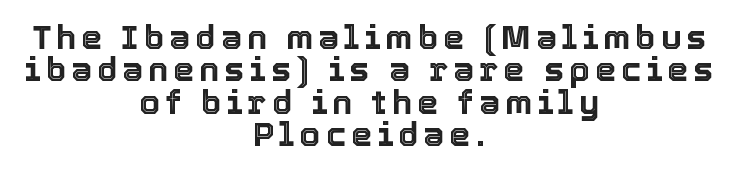
Q: Is the text italic (slanted)? A: No, it is upright.
Q: Is the text underlined? A: No.
Q: How is the paragraph aligned? A: Centered.
Q: Is the spacing between lines tight, normal or loose? A: Tight.
Q: Width (condensed, normal, or wide)? A: Normal.
Q: x-height? A: Medium.
Q: Monospaced? A: No.
